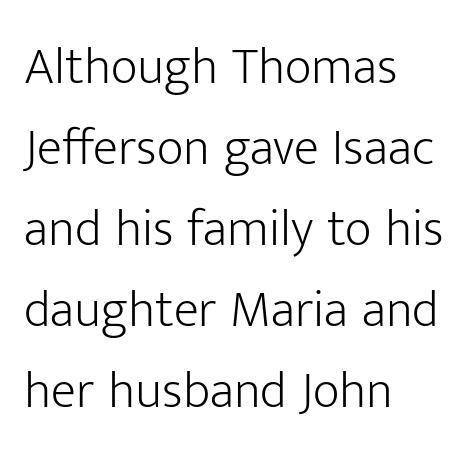
{"serif": "no", "italic": "no", "bold": "no", "weight": "light", "width": "normal", "stroke_contrast": "low", "x_height": "medium", "monospaced": "no", "underline": "no", "align": "left", "line_spacing": "normal", "line_spacing_ratio": 1.56, "letter_spacing": "normal", "letter_spacing_em": 0.0, "glyph_px": 52}
